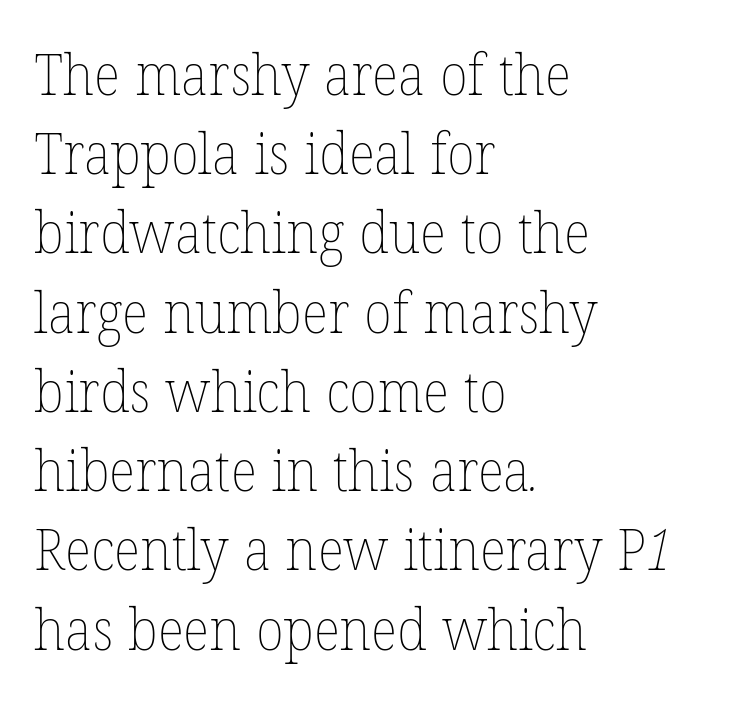
The passage shown is typed in a proportional face where columns would drift. Each stroke keeps to a modest, everyday thickness or less. You could call the tracking neutral — neither tight nor loose. Each new line begins a customary step beneath the previous one.
